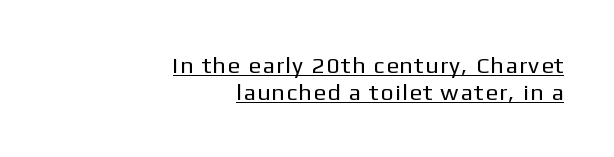
The image shows 23 px text type, upright; set right-aligned, line spacing 1.16x, underlined.
